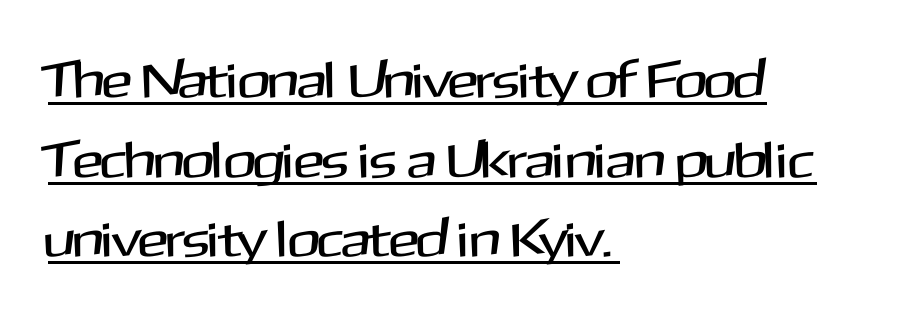
Q: Is the text italic (slanted)? A: No, it is upright.
Q: Is the typeface a serif or a sans-serif typeface? A: Sans-serif.
Q: Is the text underlined? A: Yes.
Q: How is the paragraph aligned? A: Left-aligned.
Q: Is the spacing between letters normal or unusually wide? A: Normal.
Q: Is the spacing between lines tight, normal or loose? A: Normal.
Q: Width (condensed, normal, or wide)? A: Normal.
Q: Stroke contrast? A: Medium.
Q: x-height? A: Medium.
Q: Monospaced? A: No.
